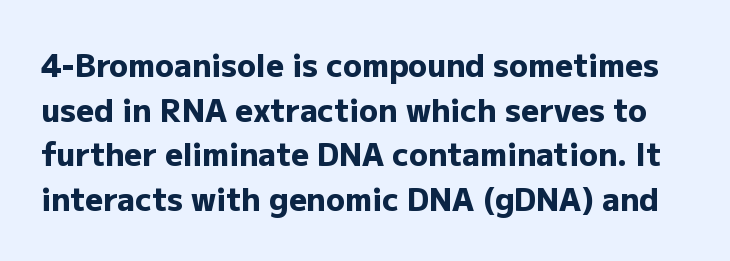
Q: Is the text bold? A: Yes.
Q: Is the text italic (slanted)? A: No, it is upright.
Q: Is the typeface a serif or a sans-serif typeface? A: Sans-serif.
Q: Is the text underlined? A: No.
Q: Is the spacing between letters normal or unusually wide? A: Normal.
Q: Is the spacing between lines tight, normal or loose? A: Normal.
Q: Width (condensed, normal, or wide)? A: Normal.
Q: Stroke contrast? A: Low.
Q: x-height? A: Medium.
Q: Monospaced? A: No.
